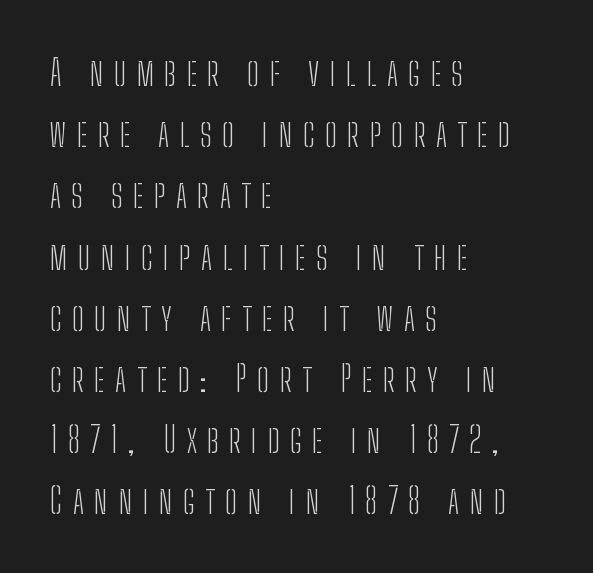
{"serif": "no", "italic": "no", "bold": "no", "weight": "light", "width": "condensed", "stroke_contrast": "low", "x_height": "medium", "monospaced": "no", "underline": "no", "align": "left", "line_spacing": "normal", "line_spacing_ratio": 1.7, "letter_spacing": "wide", "letter_spacing_em": 0.29, "glyph_px": 36}
